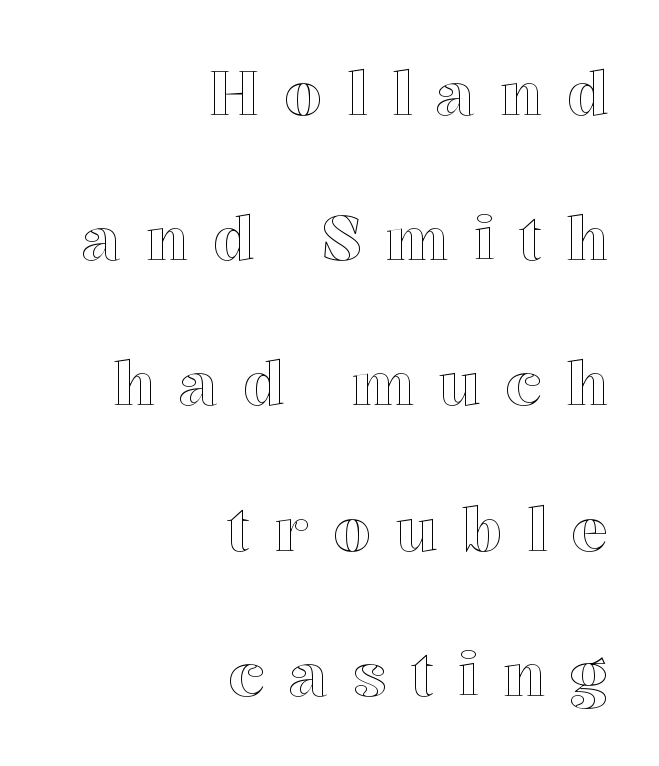
The image shows 61 px text type, upright; set right-aligned, loose line spacing (2.38x), unusually wide letter spacing (+0.4 em), not underlined; a medium x-height.
